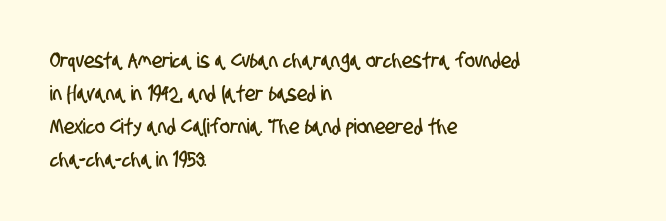
The image shows 21 px text type; set left-aligned, normal line spacing (1.57x), normal letter spacing, not underlined.
